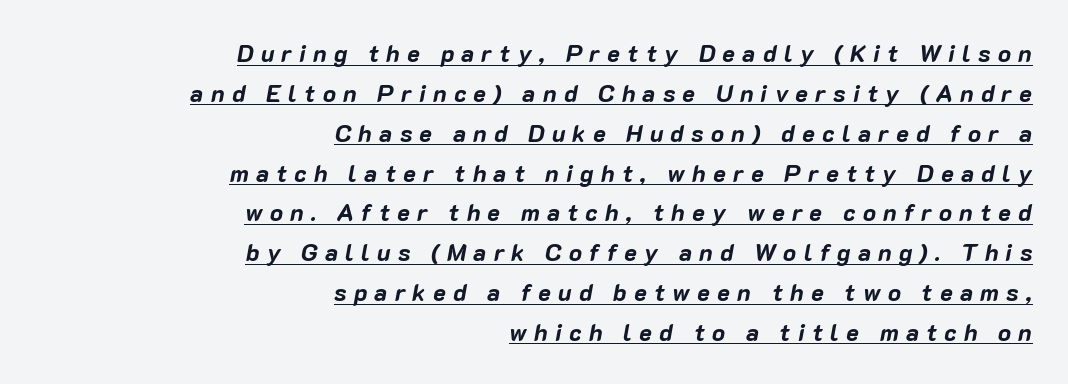
Compared with undecorated copy, this sample adds a rule below the words. The letters are spread apart with noticeably loose tracking. Each line ends at the same right margin while the left side varies. A typesetter would mark this as italic. Notice how descenders clear the ascenders below comfortably — that's standard leading.
